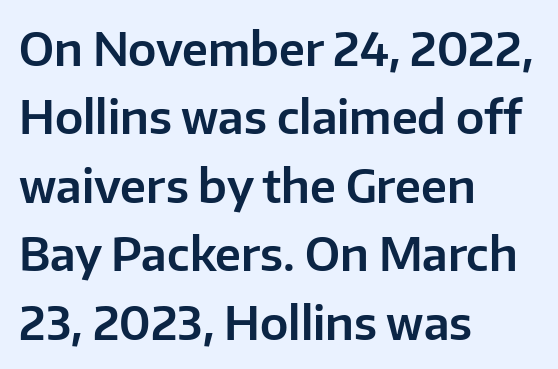
Q: Is the text italic (slanted)? A: No, it is upright.
Q: Is the typeface a serif or a sans-serif typeface? A: Sans-serif.
Q: Is the text underlined? A: No.
Q: How is the paragraph aligned? A: Left-aligned.
Q: Is the spacing between letters normal or unusually wide? A: Normal.
Q: Is the spacing between lines tight, normal or loose? A: Normal.
Q: Width (condensed, normal, or wide)? A: Normal.
Q: Stroke contrast? A: Low.
Q: x-height? A: Medium.
Q: Monospaced? A: No.
